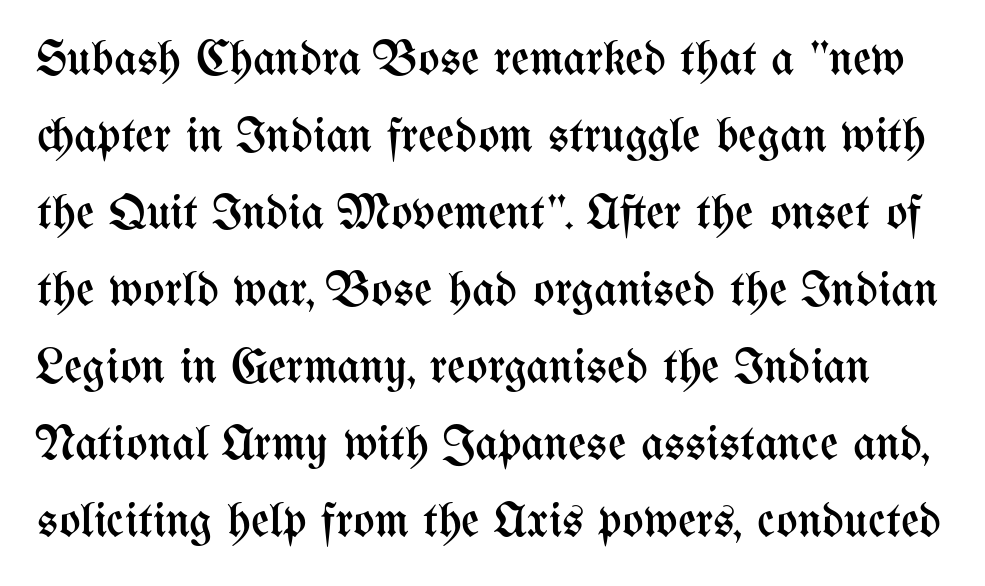
Q: Is the text bold? A: No.
Q: Is the text italic (slanted)? A: No, it is upright.
Q: Is the text underlined? A: No.
Q: Is the spacing between letters normal or unusually wide? A: Normal.
Q: Is the spacing between lines tight, normal or loose? A: Normal.
Q: Width (condensed, normal, or wide)? A: Condensed.
Q: Stroke contrast? A: Medium.
Q: x-height? A: Medium.
Q: Monospaced? A: No.
